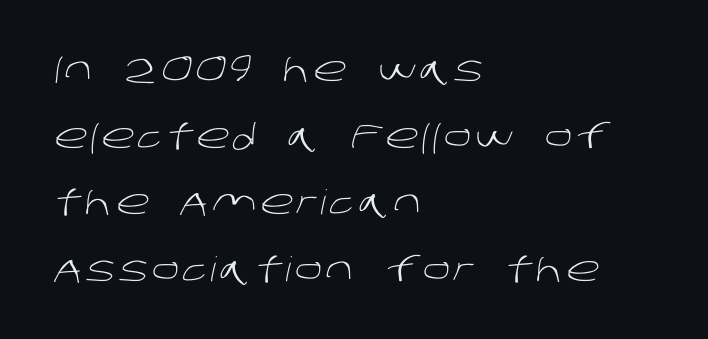
Q: Is the text bold? A: No.
Q: Is the typeface a serif or a sans-serif typeface? A: Sans-serif.
Q: Is the text underlined? A: No.
Q: How is the paragraph aligned? A: Left-aligned.
Q: Is the spacing between lines tight, normal or loose? A: Loose.
Q: Width (condensed, normal, or wide)? A: Normal.
Q: Stroke contrast? A: Low.
Q: x-height? A: Large.
Q: Monospaced? A: No.
